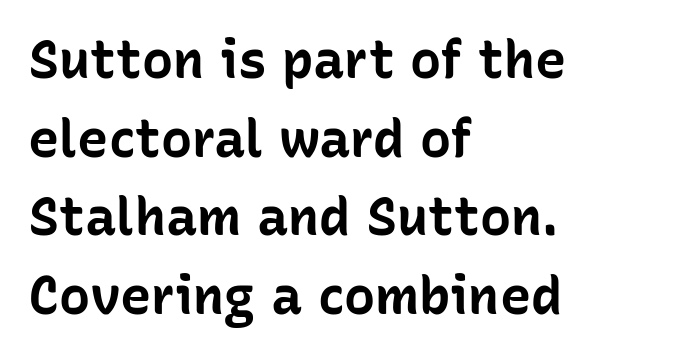
{"serif": "no", "italic": "no", "bold": "yes", "weight": "bold", "width": "normal", "stroke_contrast": "low", "x_height": "medium", "monospaced": "no", "underline": "no", "align": "left", "line_spacing": "normal", "line_spacing_ratio": 1.51, "letter_spacing": "normal", "letter_spacing_em": 0.0, "glyph_px": 52}
